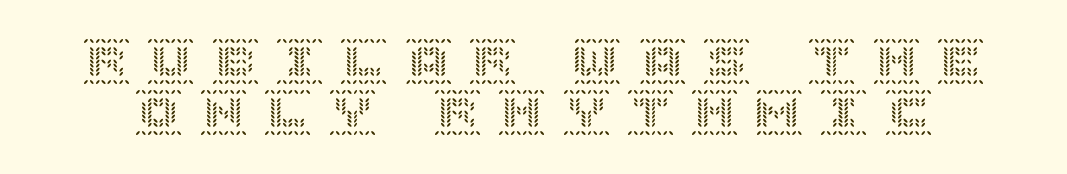
The image shows 47 px text type, upright; set tight line spacing (1.08x), unusually wide letter spacing (+0.37 em), not underlined; a large x-height.
